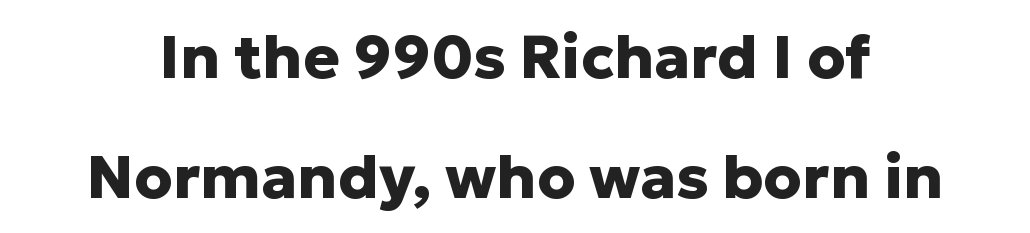
Q: Is the text bold? A: Yes.
Q: Is the text italic (slanted)? A: No, it is upright.
Q: Is the typeface a serif or a sans-serif typeface? A: Sans-serif.
Q: Is the text underlined? A: No.
Q: Is the spacing between letters normal or unusually wide? A: Normal.
Q: Is the spacing between lines tight, normal or loose? A: Loose.
Q: Width (condensed, normal, or wide)? A: Normal.
Q: Stroke contrast? A: Low.
Q: x-height? A: Medium.
Q: Monospaced? A: No.
